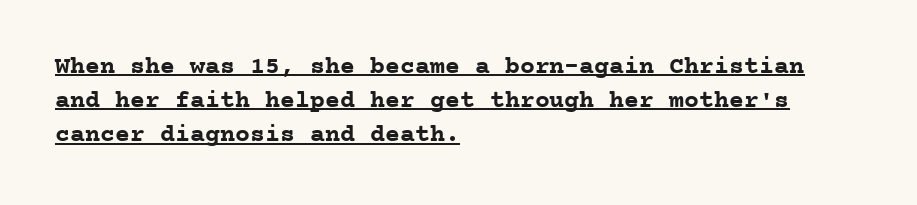
This block has exactly the height ordinary leading produces. The sample has been set heavy, in full bold. Glance below the letters and you will spot a drawn line. Leftover space on each line is placed entirely after the last word. In terms of posture, this sample is upright.
